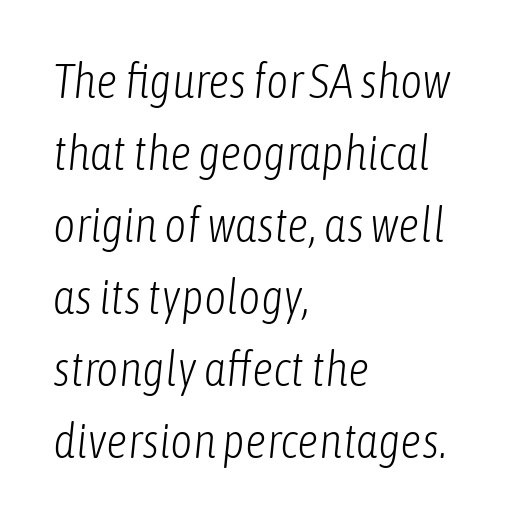
Check under the words: just untouched page. Teacher's note: observe the even left margin — that is flush-left alignment. Character widths vary here, with narrow letters taking less room than wide ones. The face looks like a standard text weight, possibly lighter. You can tell it's italic because the verticals aren't actually vertical. Nothing unusual about the tracking: characters are spaced as the font intends.
